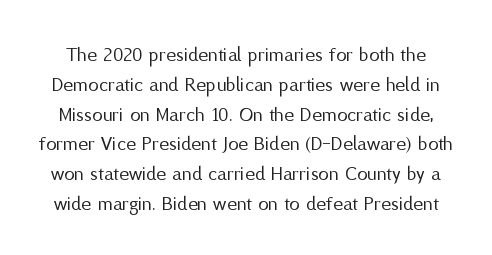
The image shows 21 px text type, upright; set normal line spacing (1.42x), normal letter spacing, not underlined.
